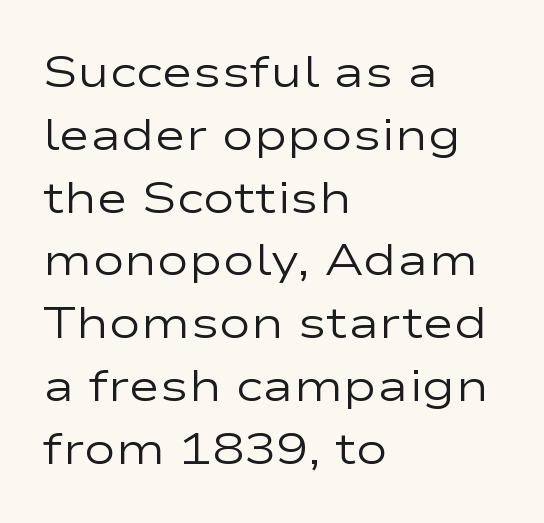
Varying glyph widths throughout — classic text-font behaviour. All the whitespace from short lines collects on the right. Compared with a typical body face, this is equally light or lighter still. Type style note: lacks serifs.
